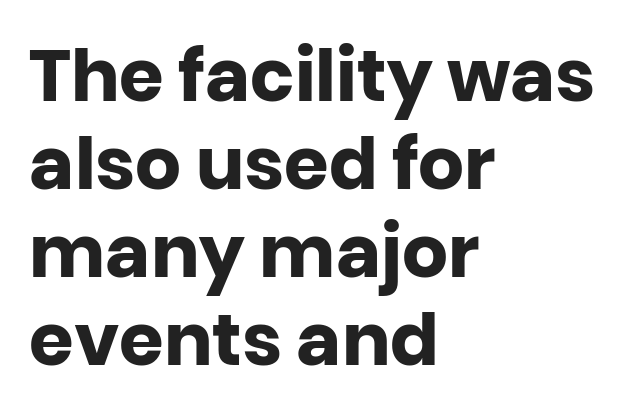
The image shows 72 px heavy sans-serif type, upright; set left-aligned, line spacing 1.22x, normal letter spacing, not underlined; low stroke contrast and a large x-height.
